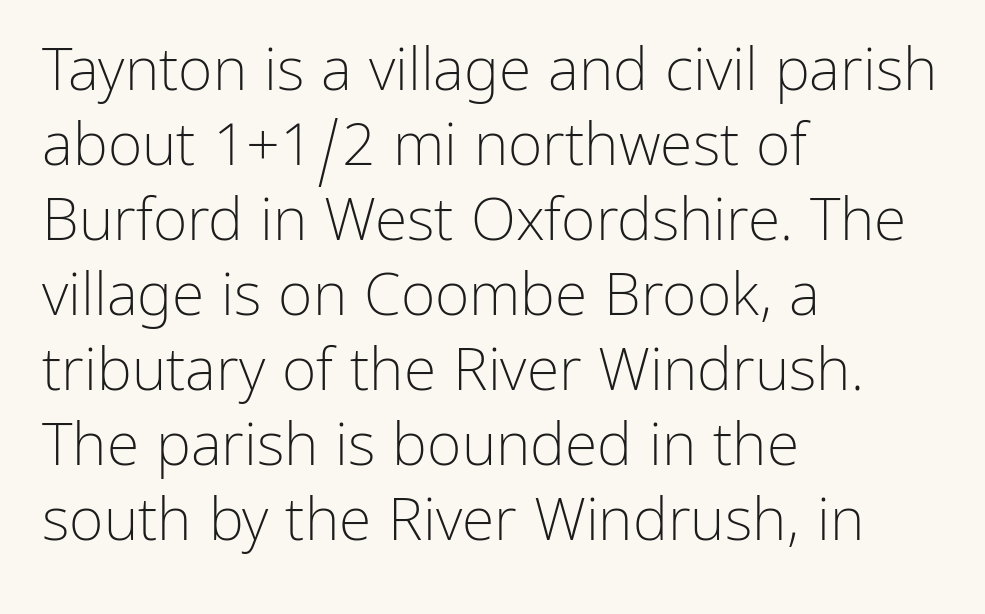
Q: Is the text bold? A: No.
Q: Is the text italic (slanted)? A: No, it is upright.
Q: Is the typeface a serif or a sans-serif typeface? A: Sans-serif.
Q: Is the text underlined? A: No.
Q: How is the paragraph aligned? A: Left-aligned.
Q: Is the spacing between letters normal or unusually wide? A: Normal.
Q: Is the spacing between lines tight, normal or loose? A: Normal.
Q: Width (condensed, normal, or wide)? A: Normal.
Q: Stroke contrast? A: Low.
Q: x-height? A: Medium.
Q: Monospaced? A: No.
